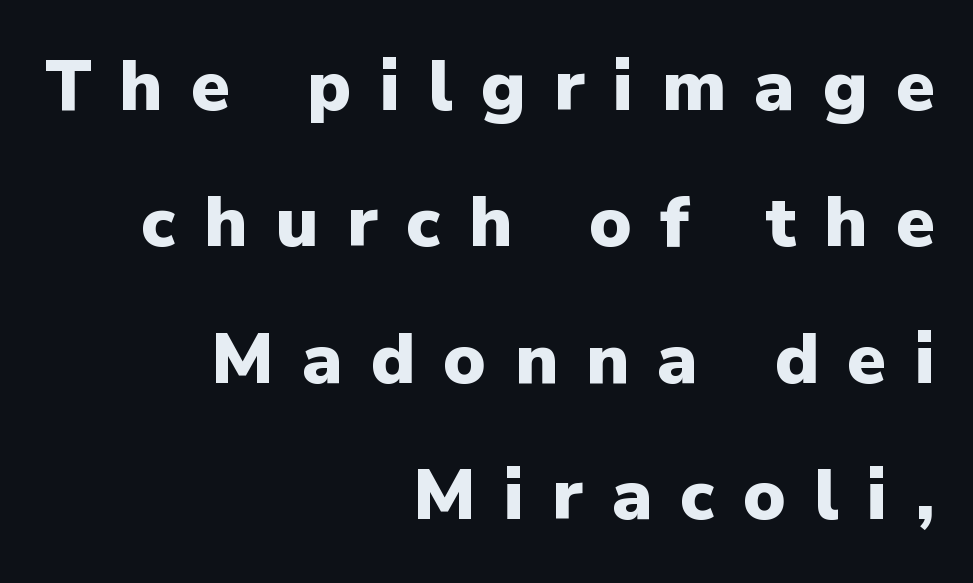
Notice the wide empty band between every row — that's loose leading. The characters look thick and weighty, a clear bold. The baseline area is clear. These lines are rendered in a variable-pitch font. The characters display no serif detailing; their extremities are plain.
